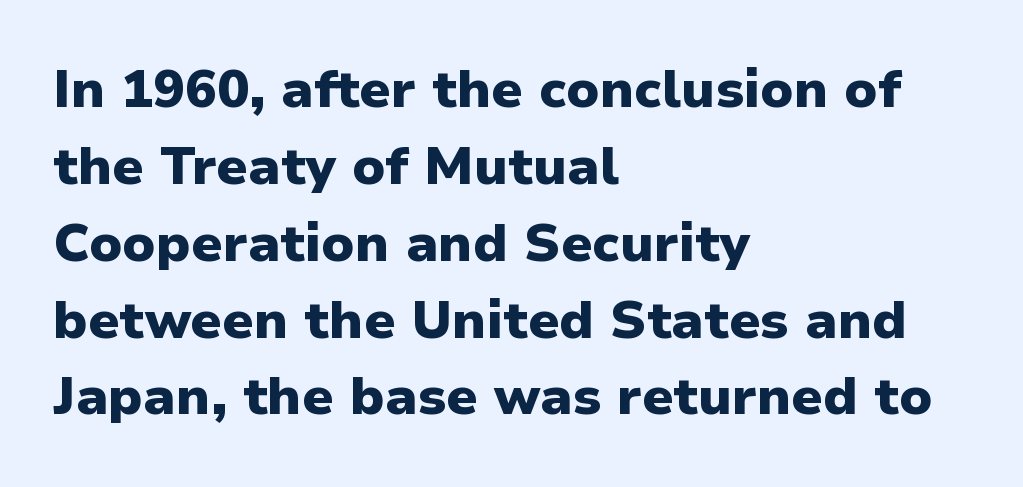
The foot of each line stays bare and open. The glyphs in this specimen are sans serif. Summary of vertical rhythm: regular, with standard interline spacing. The line texture is even and compact thanks to regular tracking.
